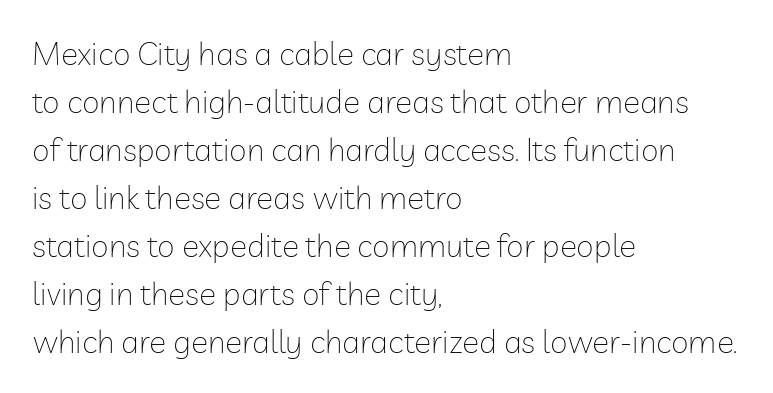
The ragged edge is on the right, which tells us the setting is flush left. The weight would be labelled regular, book, light, or lighter still. Does extra space separate the letters? No, they use regular spacing. Note: no serifs on the glyphs. Posture: vertical. Proportional: the letters do not fall into vertical columns.
